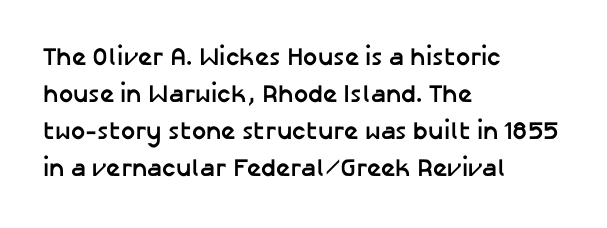
Q: Is the text bold? A: Yes.
Q: Is the text italic (slanted)? A: No, it is upright.
Q: Is the text underlined? A: No.
Q: How is the paragraph aligned? A: Left-aligned.
Q: Is the spacing between letters normal or unusually wide? A: Normal.
Q: Is the spacing between lines tight, normal or loose? A: Normal.
